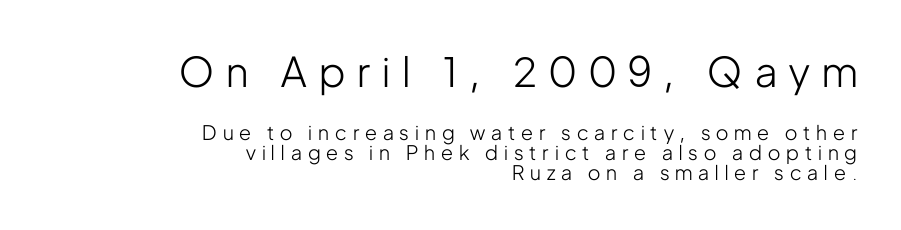
{"serif": "no", "italic": "no", "bold": "no", "weight": "light", "width": "condensed", "stroke_contrast": "low", "x_height": "medium", "monospaced": "no", "underline": "no", "align": "right", "line_spacing": "tight", "line_spacing_ratio": 1.02, "letter_spacing": "wide", "letter_spacing_em": 0.3, "larger_block": "first", "size_ratio": 2.05, "glyph_px": 41}
